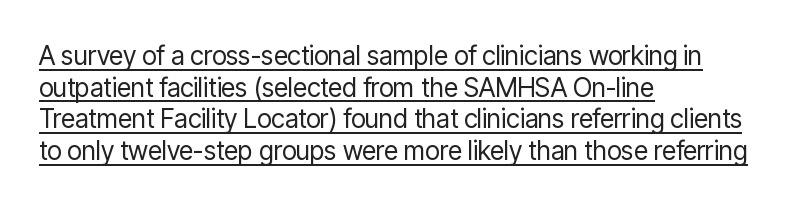
The image shows 26 px text type, upright; set left-aligned, line spacing 1.22x, normal letter spacing, underlined.
